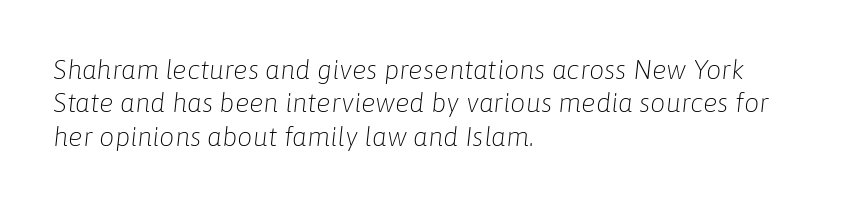
{"italic": "yes", "lean": "right", "slant_degrees": 6, "bold": "no", "underline": "no", "align": "left", "line_spacing_ratio": 1.24, "letter_spacing": "normal", "letter_spacing_em": 0.0, "glyph_px": 27}
